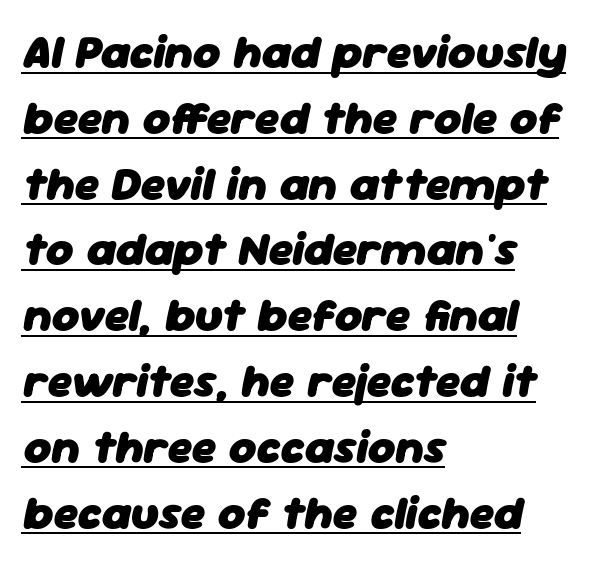
{"italic": "yes", "lean": "right", "slant_degrees": 11, "bold": "yes", "weight": "heavy", "width": "normal", "stroke_contrast": "low", "x_height": "medium", "monospaced": "no", "underline": "yes", "align": "left", "line_spacing": "normal", "line_spacing_ratio": 1.4, "letter_spacing": "normal", "letter_spacing_em": 0.0, "glyph_px": 47}
